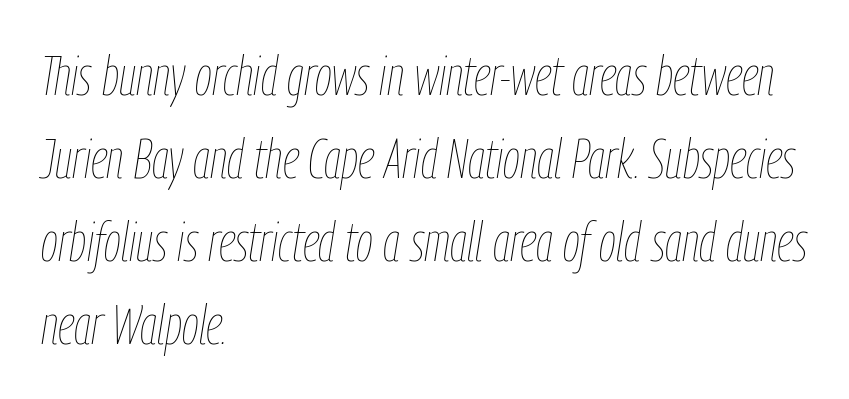
Proportional: the letters do not fall into vertical columns. Bare-footed words on every line. Short note: letters normally spaced. There's an unmistakable incline to the writing here.
